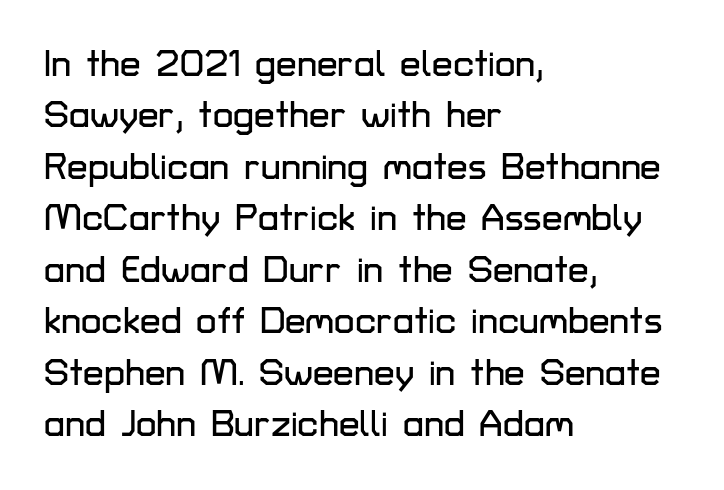
Q: Is the text italic (slanted)? A: No, it is upright.
Q: Is the typeface a serif or a sans-serif typeface? A: Sans-serif.
Q: Is the text underlined? A: No.
Q: How is the paragraph aligned? A: Left-aligned.
Q: Is the spacing between letters normal or unusually wide? A: Normal.
Q: Is the spacing between lines tight, normal or loose? A: Normal.
Q: Width (condensed, normal, or wide)? A: Normal.
Q: Stroke contrast? A: Low.
Q: x-height? A: Medium.
Q: Monospaced? A: No.
